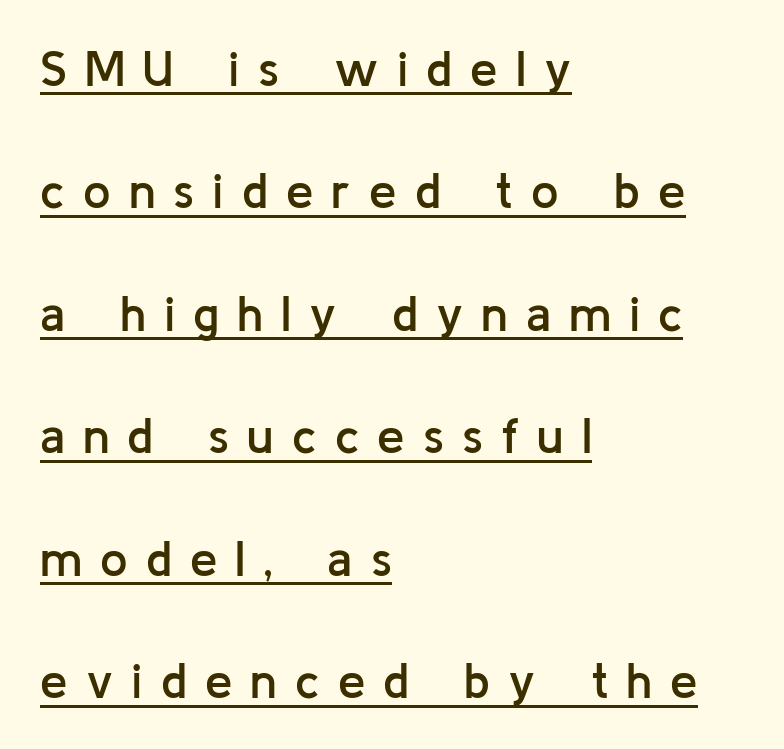
{"serif": "no", "italic": "no", "bold": "semi", "weight": "semibold", "width": "normal", "stroke_contrast": "low", "x_height": "medium", "monospaced": "no", "underline": "yes", "align": "left", "line_spacing": "loose", "line_spacing_ratio": 2.5, "letter_spacing": "wide", "letter_spacing_em": 0.37, "glyph_px": 49}
